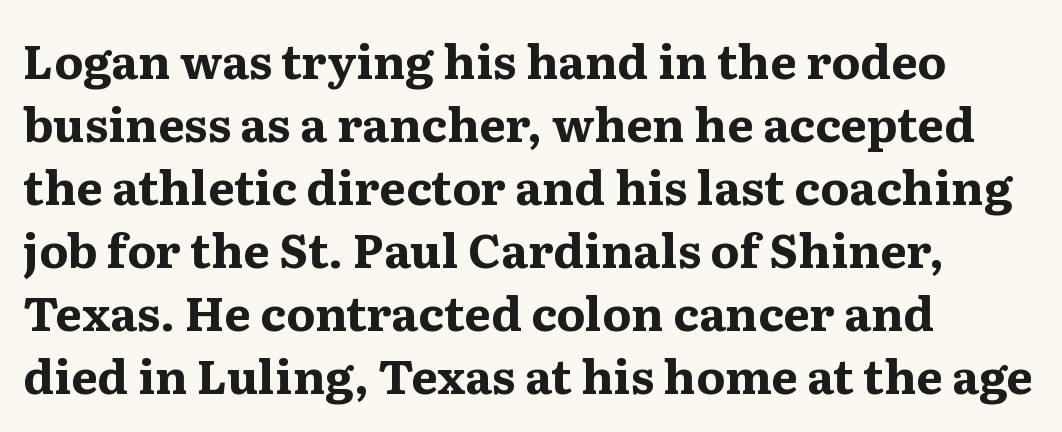
The passage shown is emphatically bold. Layout note: lines flush left. The typeface chosen for these lines features serifs. Italic: no, the glyphs are upright roman. The passage shown stacks its lines at a standard gap. Anything drawn beneath the words? Only blank space.
